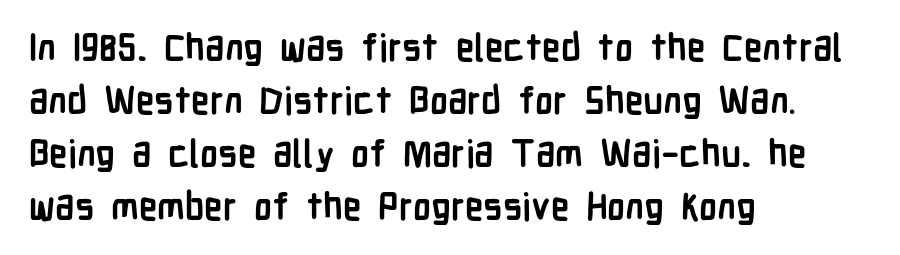
{"serif": "no", "italic": "no", "bold": "yes", "weight": "semibold", "width": "condensed", "stroke_contrast": "low", "x_height": "medium", "monospaced": "no", "underline": "no", "align": "left", "line_spacing": "normal", "line_spacing_ratio": 1.43, "letter_spacing": "normal", "letter_spacing_em": 0.0, "glyph_px": 37}
